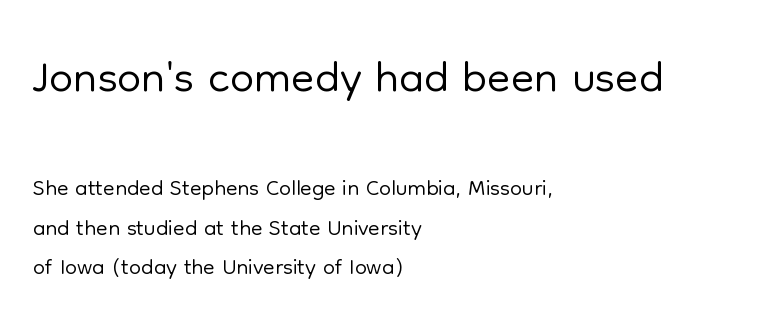
Q: Is the text bold? A: No.
Q: Is the text italic (slanted)? A: No, it is upright.
Q: Is the typeface a serif or a sans-serif typeface? A: Sans-serif.
Q: Is the text underlined? A: No.
Q: How is the paragraph aligned? A: Left-aligned.
Q: Is the spacing between letters normal or unusually wide? A: Normal.
Q: Which block of text is set in a larger size, the first (top) or the second (bottom)? A: The first (top) one.
Q: Width (condensed, normal, or wide)? A: Normal.
Q: Stroke contrast? A: Low.
Q: x-height? A: Medium.
Q: Monospaced? A: No.
